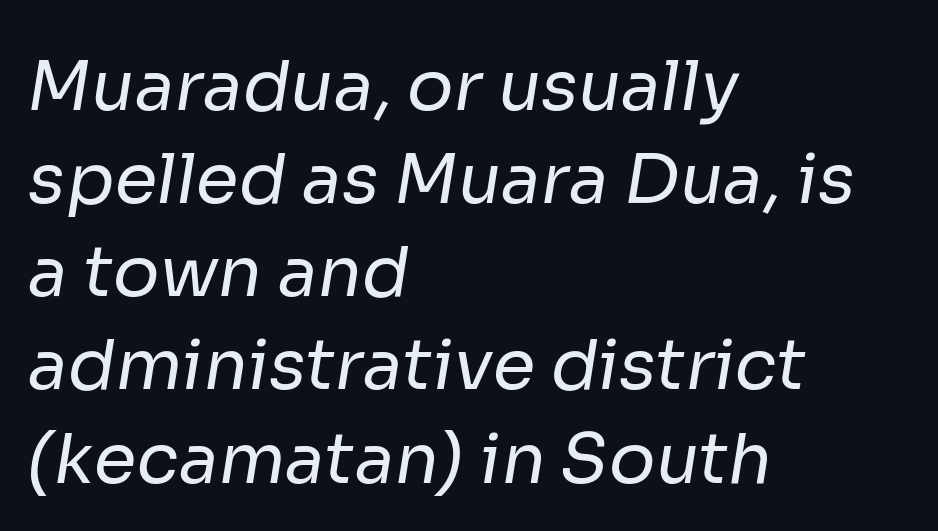
The image shows 69 px regular-weight sans-serif type; set left-aligned, normal line spacing (1.35x), normal letter spacing, not underlined; low stroke contrast and a medium x-height.
